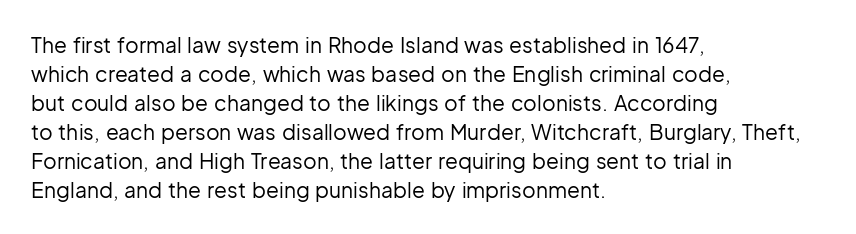
The image shows 21 px text type, upright; set left-aligned, normal line spacing (1.38x), normal letter spacing, not underlined.
